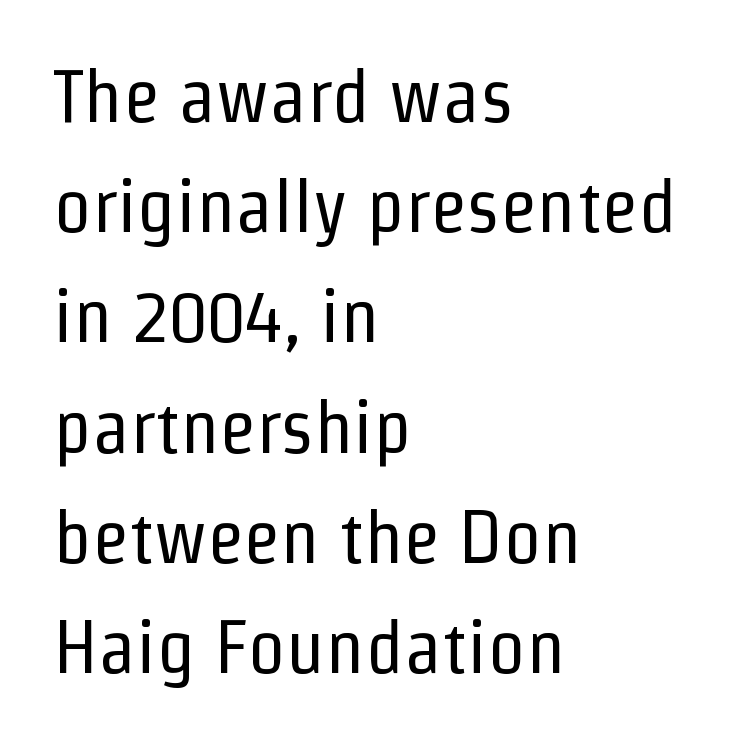
Q: Is the text bold? A: No.
Q: Is the text italic (slanted)? A: No, it is upright.
Q: Is the typeface a serif or a sans-serif typeface? A: Sans-serif.
Q: Is the text underlined? A: No.
Q: How is the paragraph aligned? A: Left-aligned.
Q: Is the spacing between letters normal or unusually wide? A: Normal.
Q: Is the spacing between lines tight, normal or loose? A: Normal.
Q: Width (condensed, normal, or wide)? A: Condensed.
Q: Stroke contrast? A: Low.
Q: x-height? A: Medium.
Q: Monospaced? A: No.
